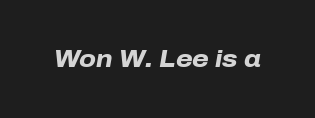
{"italic": "yes", "lean": "right", "slant_degrees": 10, "bold": "yes", "underline": "no", "letter_spacing": "normal", "letter_spacing_em": 0.0, "glyph_px": 24}
